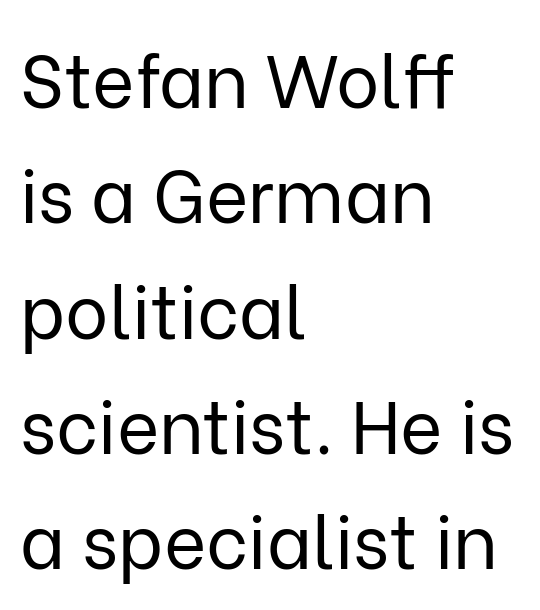
Q: Is the text bold? A: No.
Q: Is the text italic (slanted)? A: No, it is upright.
Q: Is the typeface a serif or a sans-serif typeface? A: Sans-serif.
Q: Is the text underlined? A: No.
Q: How is the paragraph aligned? A: Left-aligned.
Q: Is the spacing between letters normal or unusually wide? A: Normal.
Q: Is the spacing between lines tight, normal or loose? A: Normal.
Q: Width (condensed, normal, or wide)? A: Normal.
Q: Stroke contrast? A: Low.
Q: x-height? A: Medium.
Q: Monospaced? A: No.
